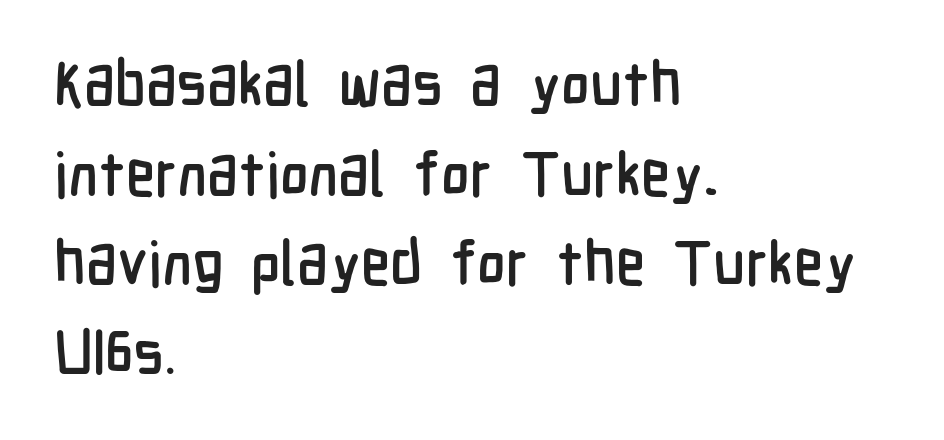
The image shows 61 px condensed sans-serif type, upright; set left-aligned, normal line spacing (1.47x), normal letter spacing, not underlined; low stroke contrast and a medium x-height.
